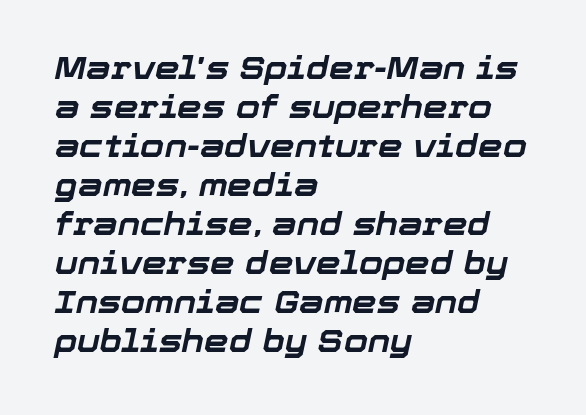
In terms of weight, the rendering is a true, heavy bold. The rag falls on the right side of this text block. When letters slant like this, we call the style italic. The leading is moderate, giving the passage an even texture.
